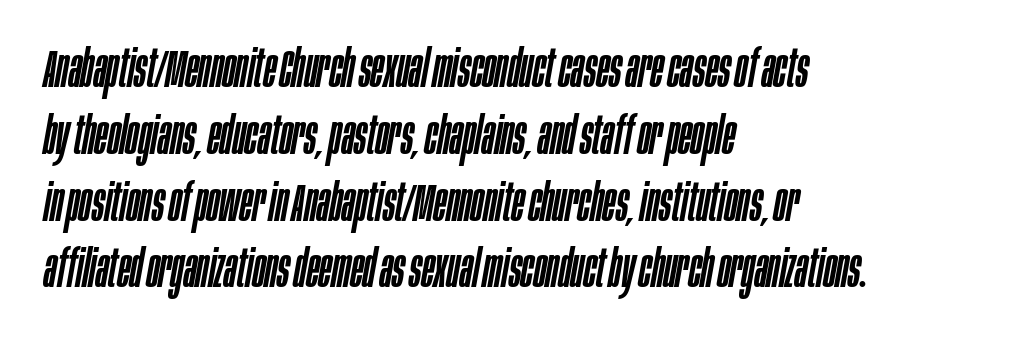
{"italic": "yes", "lean": "right", "slant_degrees": 10, "width": "condensed", "stroke_contrast": "low", "x_height": "large", "monospaced": "no", "underline": "no", "align": "left", "line_spacing": "normal", "line_spacing_ratio": 1.26, "letter_spacing": "normal", "letter_spacing_em": 0.0, "glyph_px": 53}
